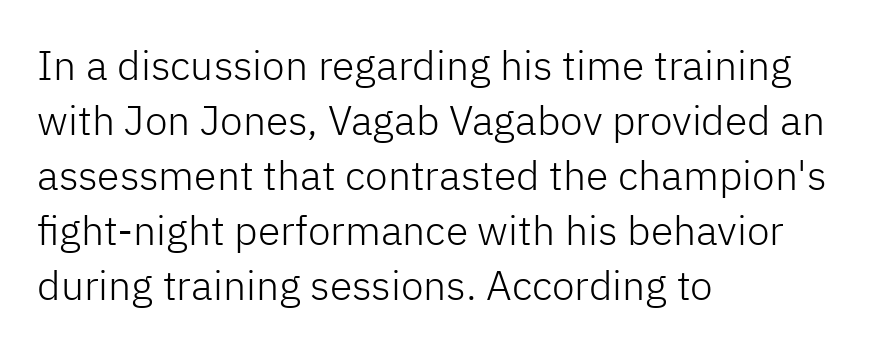
Unlike a traditional serif, this face leaves its strokes unadorned. Does the copy run flush right? No — it runs flush left. This is the regular roman posture of the typeface. The space directly below the letters is spotless. Spacing verdict: proportional, widths tailored to each character.
